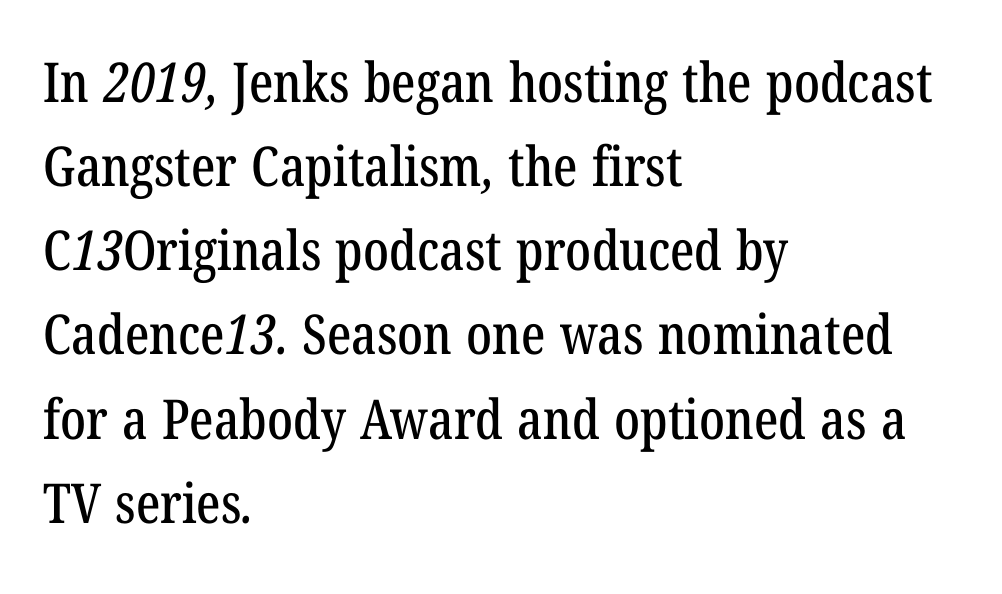
{"serif": "yes", "width": "condensed", "stroke_contrast": "low", "x_height": "medium", "monospaced": "no", "underline": "no", "align": "left", "line_spacing": "normal", "line_spacing_ratio": 1.53, "letter_spacing": "normal", "letter_spacing_em": 0.0, "glyph_px": 55}
